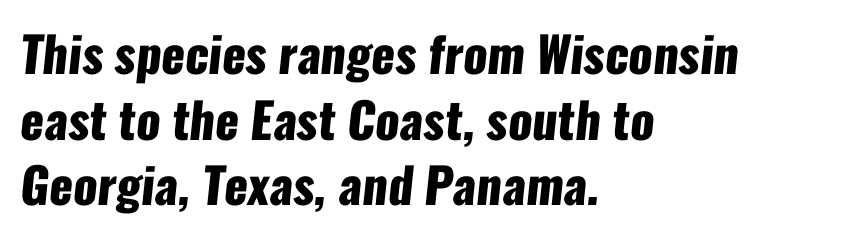
Is this a fixed-width face? No — the glyphs have proportional, varying widths. Observe the ordinary spacing: letters are neighbours, not strangers. Heft: maximum for text — a bold. Whoever set this chose a conventional vertical rhythm. Descenders hang freely into open space. Horizontal alignment here is leftward, the default for most running prose.
